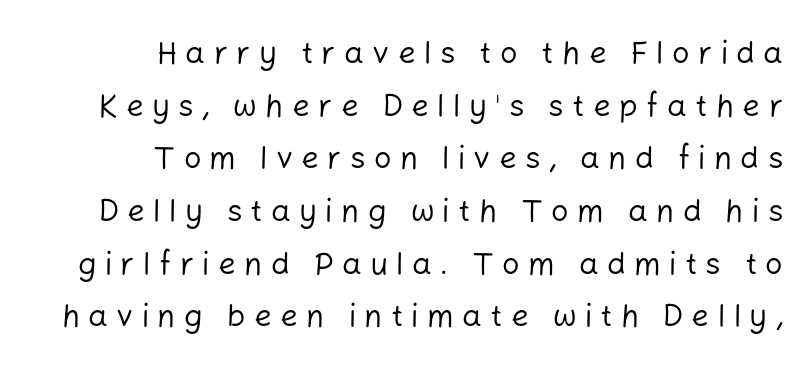
Q: Is the text bold? A: No.
Q: Is the text italic (slanted)? A: No, it is upright.
Q: Is the typeface a serif or a sans-serif typeface? A: Sans-serif.
Q: Is the text underlined? A: No.
Q: How is the paragraph aligned? A: Right-aligned.
Q: Is the spacing between letters normal or unusually wide? A: Unusually wide.
Q: Is the spacing between lines tight, normal or loose? A: Normal.
Q: Width (condensed, normal, or wide)? A: Normal.
Q: Stroke contrast? A: Low.
Q: x-height? A: Medium.
Q: Monospaced? A: No.
